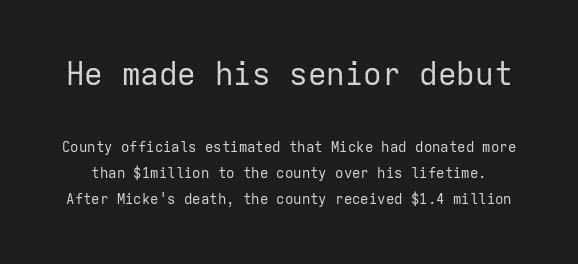
The image shows 31 px regular-weight sans-serif type, upright, monospaced; set line spacing 1.87x, normal letter spacing, not underlined; the first (top) block is 2.21x larger; low stroke contrast and a medium x-height.
